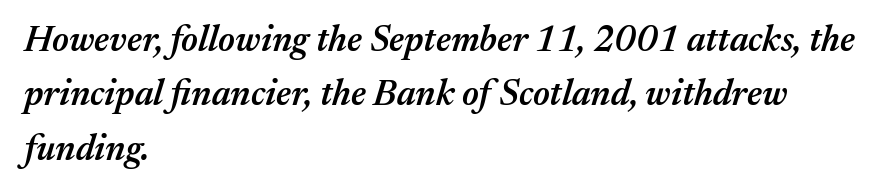
{"italic": "yes", "lean": "right", "slant_degrees": 17, "bold": "semi", "weight": "semibold", "width": "normal", "stroke_contrast": "medium", "x_height": "medium", "monospaced": "no", "underline": "no", "align": "left", "line_spacing": "normal", "line_spacing_ratio": 1.51, "letter_spacing": "normal", "letter_spacing_em": 0.0, "glyph_px": 36}
